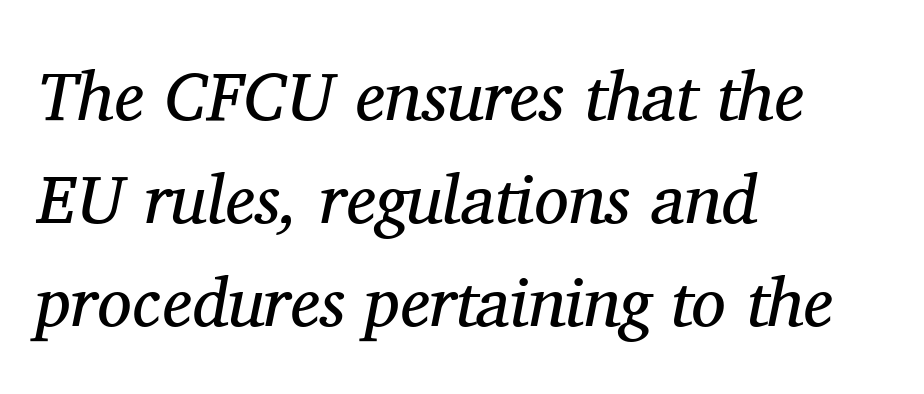
{"serif": "yes", "italic": "yes", "lean": "right", "slant_degrees": 11, "bold": "no", "weight": "regular", "width": "normal", "stroke_contrast": "medium", "x_height": "medium", "monospaced": "no", "underline": "no", "align": "left", "line_spacing": "normal", "line_spacing_ratio": 1.49, "letter_spacing": "normal", "letter_spacing_em": 0.0, "glyph_px": 69}
